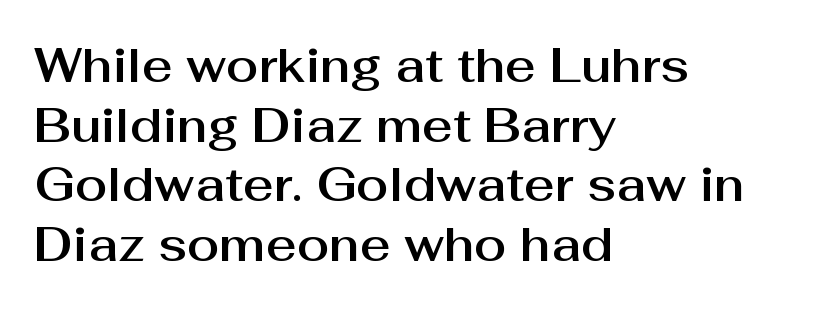
Q: Is the text italic (slanted)? A: No, it is upright.
Q: Is the typeface a serif or a sans-serif typeface? A: Sans-serif.
Q: Is the text underlined? A: No.
Q: How is the paragraph aligned? A: Left-aligned.
Q: Is the spacing between letters normal or unusually wide? A: Normal.
Q: Is the spacing between lines tight, normal or loose? A: Normal.
Q: Width (condensed, normal, or wide)? A: Normal.
Q: Stroke contrast? A: Medium.
Q: x-height? A: Medium.
Q: Monospaced? A: No.
